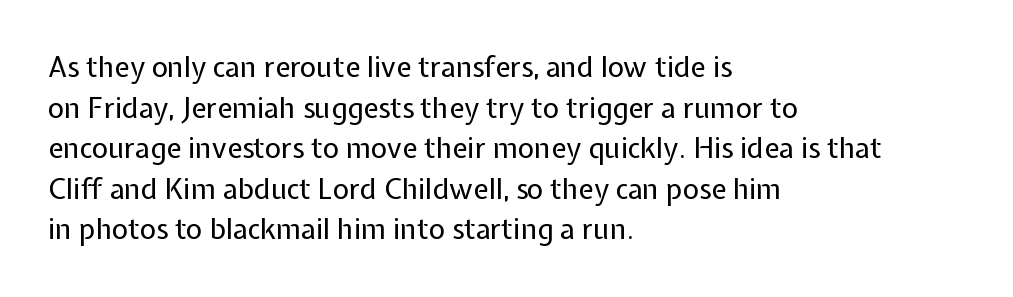
{"serif": "no", "italic": "no", "bold": "no", "weight": "regular", "width": "normal", "stroke_contrast": "low", "x_height": "medium", "monospaced": "no", "underline": "no", "align": "left", "line_spacing": "normal", "line_spacing_ratio": 1.45, "letter_spacing": "normal", "letter_spacing_em": 0.0, "glyph_px": 28}
